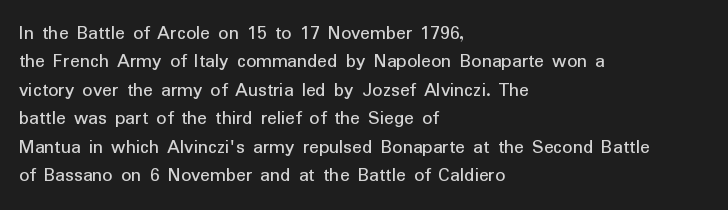
Glyph-to-glyph distance matches everyday printed text. One glance says typical: line gaps are just what's usual. A bare baseline throughout the passage. Does the lettering tilt? It doesn't — this is upright.
